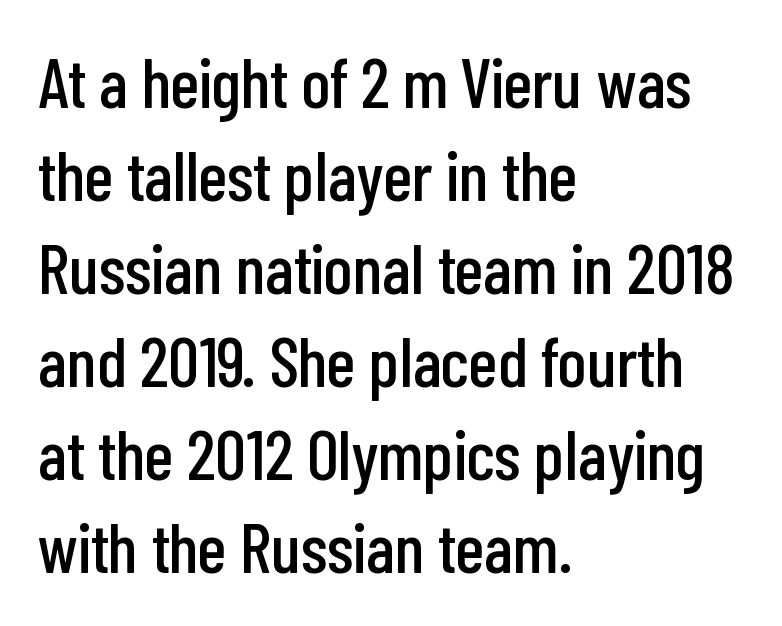
The passage is arranged the way most books set body copy — flush left. The glyphs in this specimen are sans serif. Looks like regular typesetting: each glyph gets only the width it needs. The face used here is rendered with its standard letterfit.
